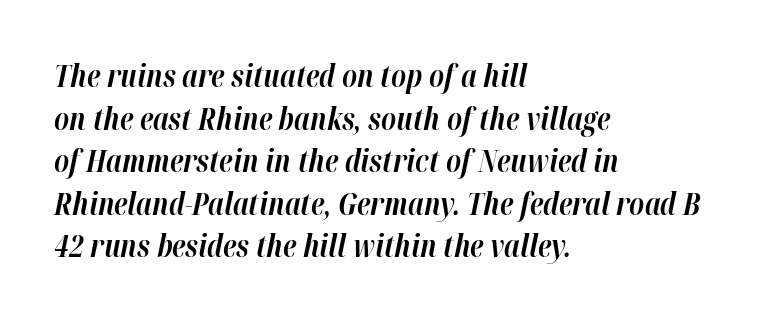
Q: Is the text bold? A: Yes.
Q: Is the text italic (slanted)? A: Yes, it leans right by about 12 degrees.
Q: Is the text underlined? A: No.
Q: How is the paragraph aligned? A: Left-aligned.
Q: Is the spacing between letters normal or unusually wide? A: Normal.
Q: Is the spacing between lines tight, normal or loose? A: Normal.
Q: Width (condensed, normal, or wide)? A: Normal.
Q: Stroke contrast? A: High.
Q: x-height? A: Medium.
Q: Monospaced? A: No.
